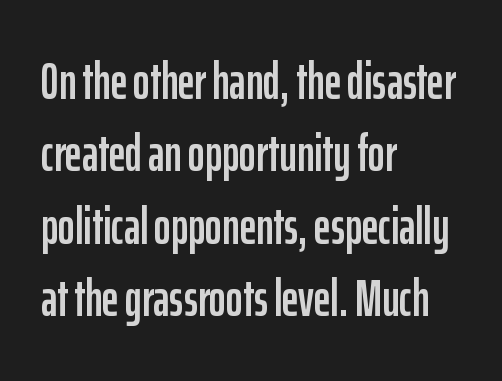
{"serif": "no", "italic": "no", "width": "condensed", "stroke_contrast": "low", "x_height": "medium", "monospaced": "no", "underline": "no", "align": "left", "line_spacing": "normal", "line_spacing_ratio": 1.42, "letter_spacing": "normal", "letter_spacing_em": 0.0, "glyph_px": 51}
